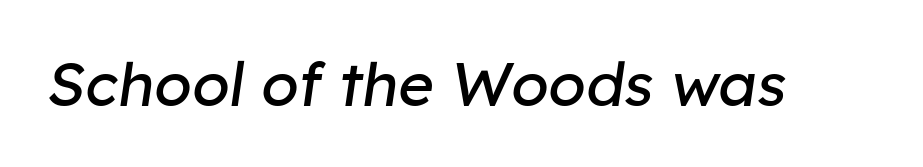
Q: Is the text bold? A: No.
Q: Is the text italic (slanted)? A: Yes, it leans right by about 8 degrees.
Q: Is the text underlined? A: No.
Q: Is the spacing between letters normal or unusually wide? A: Normal.
Q: Width (condensed, normal, or wide)? A: Normal.
Q: Stroke contrast? A: Low.
Q: x-height? A: Medium.
Q: Monospaced? A: No.
